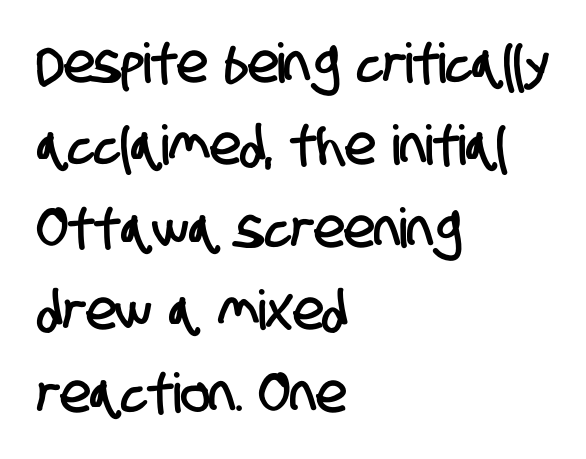
Q: Is the typeface a serif or a sans-serif typeface? A: Sans-serif.
Q: Is the text underlined? A: No.
Q: How is the paragraph aligned? A: Left-aligned.
Q: Is the spacing between letters normal or unusually wide? A: Normal.
Q: Is the spacing between lines tight, normal or loose? A: Normal.
Q: Width (condensed, normal, or wide)? A: Condensed.
Q: Stroke contrast? A: Low.
Q: x-height? A: Large.
Q: Monospaced? A: No.
